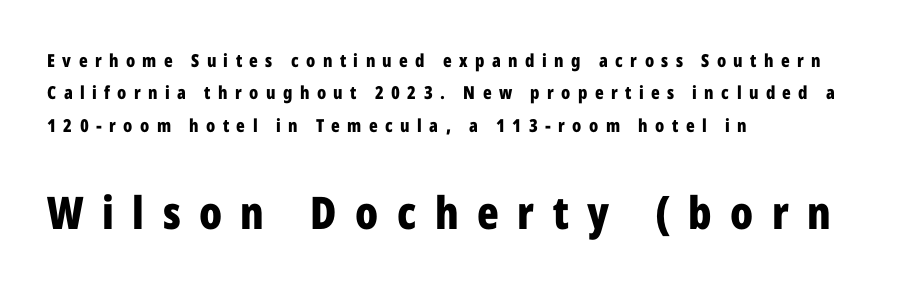
{"serif": "no", "italic": "no", "bold": "yes", "weight": "bold", "width": "condensed", "stroke_contrast": "low", "x_height": "medium", "monospaced": "no", "underline": "no", "align": "left", "line_spacing_ratio": 1.8, "letter_spacing": "wide", "letter_spacing_em": 0.41, "larger_block": "second", "size_ratio": 2.5, "glyph_px": 45}
